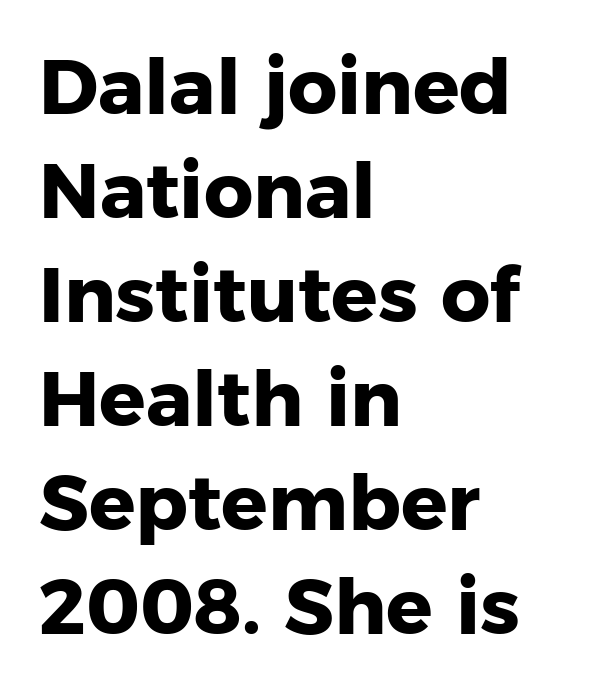
Q: Is the text bold? A: Yes.
Q: Is the text italic (slanted)? A: No, it is upright.
Q: Is the typeface a serif or a sans-serif typeface? A: Sans-serif.
Q: Is the text underlined? A: No.
Q: How is the paragraph aligned? A: Left-aligned.
Q: Is the spacing between letters normal or unusually wide? A: Normal.
Q: Is the spacing between lines tight, normal or loose? A: Normal.
Q: Width (condensed, normal, or wide)? A: Normal.
Q: Stroke contrast? A: Low.
Q: x-height? A: Medium.
Q: Monospaced? A: No.
